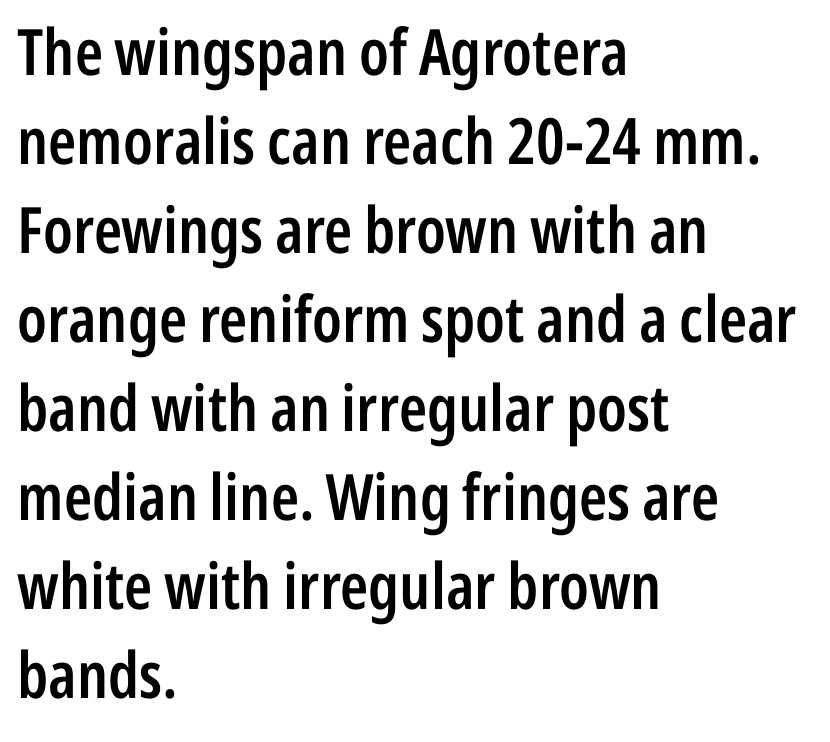
Q: Is the text bold? A: Semi-bold.
Q: Is the text italic (slanted)? A: No, it is upright.
Q: Is the typeface a serif or a sans-serif typeface? A: Sans-serif.
Q: Is the text underlined? A: No.
Q: How is the paragraph aligned? A: Left-aligned.
Q: Is the spacing between letters normal or unusually wide? A: Normal.
Q: Is the spacing between lines tight, normal or loose? A: Normal.
Q: Width (condensed, normal, or wide)? A: Condensed.
Q: Stroke contrast? A: Low.
Q: x-height? A: Medium.
Q: Monospaced? A: No.
